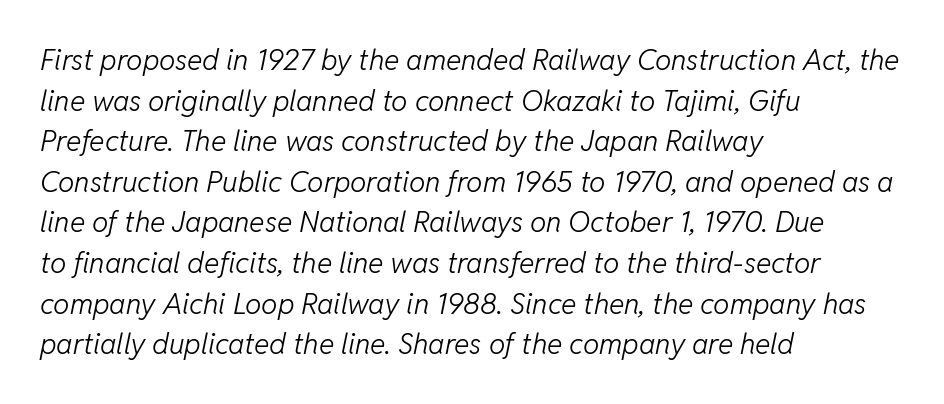
Q: Is the text bold? A: No.
Q: Is the text italic (slanted)? A: Yes, it leans right by about 11 degrees.
Q: Is the text underlined? A: No.
Q: How is the paragraph aligned? A: Left-aligned.
Q: Is the spacing between letters normal or unusually wide? A: Normal.
Q: Is the spacing between lines tight, normal or loose? A: Normal.
Q: Width (condensed, normal, or wide)? A: Normal.
Q: Stroke contrast? A: Low.
Q: x-height? A: Medium.
Q: Monospaced? A: No.
